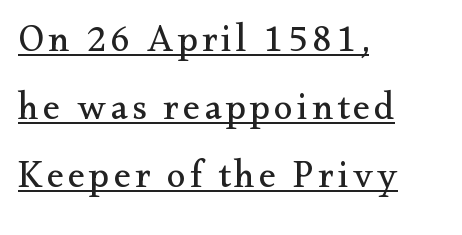
Q: Is the text bold? A: No.
Q: Is the text italic (slanted)? A: No, it is upright.
Q: Is the typeface a serif or a sans-serif typeface? A: Serif.
Q: Is the text underlined? A: Yes.
Q: How is the paragraph aligned? A: Left-aligned.
Q: Width (condensed, normal, or wide)? A: Normal.
Q: Stroke contrast? A: Medium.
Q: x-height? A: Small.
Q: Monospaced? A: No.
